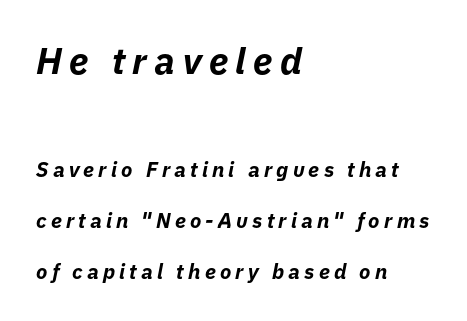
Q: Is the text bold? A: Yes.
Q: Is the text italic (slanted)? A: Yes, it leans right by about 11 degrees.
Q: Is the text underlined? A: No.
Q: How is the paragraph aligned? A: Left-aligned.
Q: Is the spacing between letters normal or unusually wide? A: Unusually wide.
Q: Is the spacing between lines tight, normal or loose? A: Loose.
Q: Which block of text is set in a larger size, the first (top) or the second (bottom)? A: The first (top) one.
Q: Width (condensed, normal, or wide)? A: Normal.
Q: Stroke contrast? A: Low.
Q: x-height? A: Medium.
Q: Monospaced? A: No.
